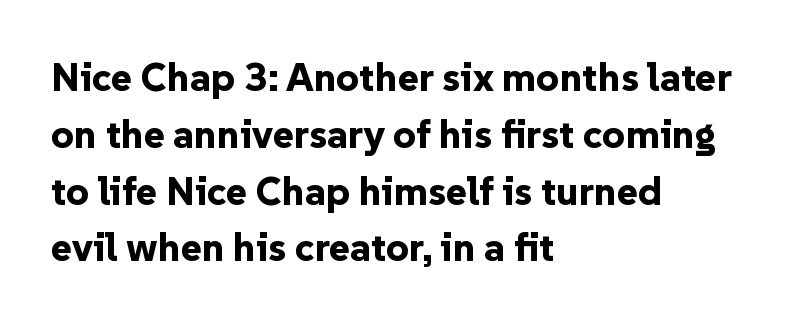
Type without underlining. Notice how thick the strokes are: this is what a full bold looks like. Spacing verdict: proportional, widths tailored to each character. Stroke terminals: plain, sans-serif. Visually the block forms a straight wall on the left and a jagged coastline on the right. Italic? Not at all — the glyphs are vertical.
